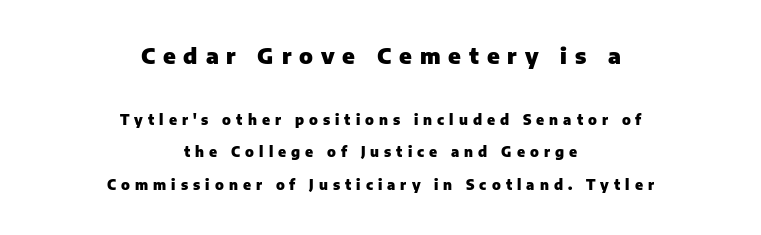
A great deal of white space separates one row of letters from the next. Characters remain perfectly vertical along every line. Students, note that the glyphs here are deliberately spaced far apart. Unmarked baselines from the first word to the last. The whitespace from short lines is split evenly between both sides.
